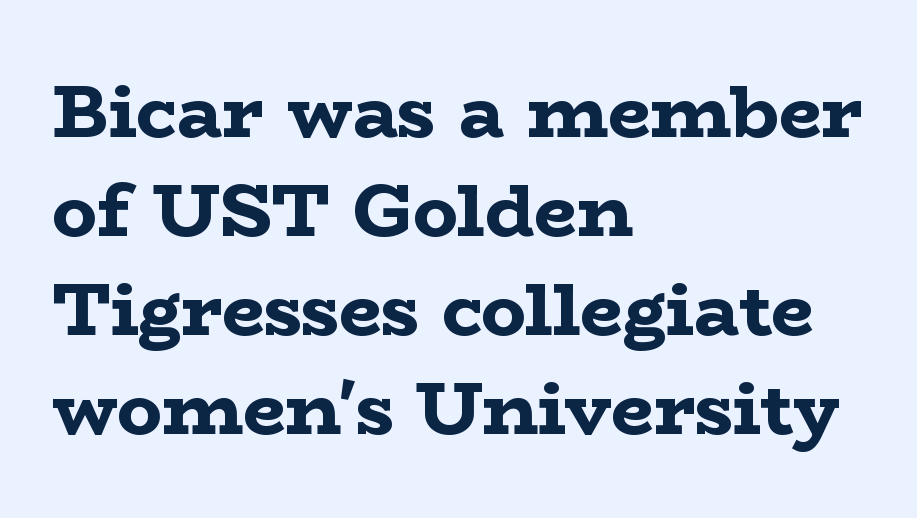
{"serif": "yes", "italic": "no", "bold": "yes", "weight": "bold", "width": "wide", "stroke_contrast": "low", "x_height": "medium", "monospaced": "no", "underline": "no", "align": "left", "line_spacing": "normal", "line_spacing_ratio": 1.32, "letter_spacing": "normal", "letter_spacing_em": 0.0, "glyph_px": 75}
